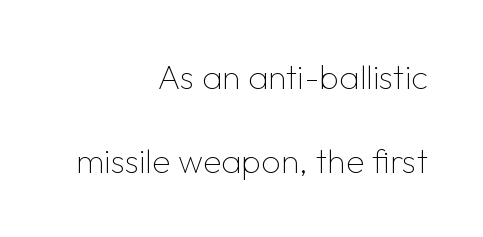
Q: Is the text bold? A: No.
Q: Is the text italic (slanted)? A: No, it is upright.
Q: Is the typeface a serif or a sans-serif typeface? A: Sans-serif.
Q: Is the text underlined? A: No.
Q: How is the paragraph aligned? A: Right-aligned.
Q: Is the spacing between letters normal or unusually wide? A: Normal.
Q: Is the spacing between lines tight, normal or loose? A: Loose.
Q: Width (condensed, normal, or wide)? A: Normal.
Q: Stroke contrast? A: Low.
Q: x-height? A: Medium.
Q: Monospaced? A: No.
